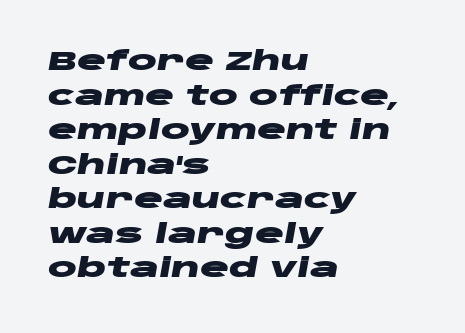
{"italic": "yes", "lean": "right", "slant_degrees": 10, "bold": "yes", "underline": "no", "align": "left", "line_spacing": "normal", "line_spacing_ratio": 1.28, "letter_spacing": "normal", "letter_spacing_em": 0.0, "glyph_px": 27}
